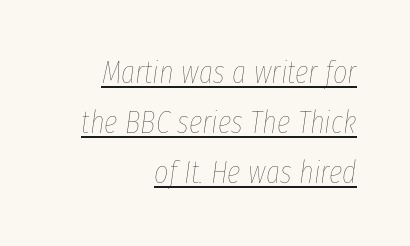
Do the characters align in a grid? No, the font is proportional. Glyph-to-glyph distance matches everyday printed text. The face used here appears with an underline applied. The rag falls on the left side of this text block. Designer's note — italics engaged.
